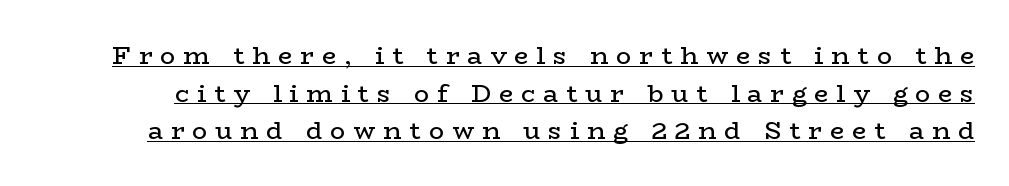
{"italic": "no", "bold": "no", "underline": "yes", "line_spacing": "normal", "line_spacing_ratio": 1.51, "letter_spacing": "wide", "letter_spacing_em": 0.32, "glyph_px": 25}
